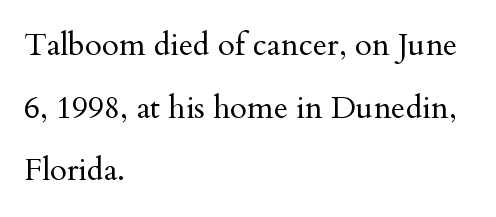
Q: Is the text bold? A: No.
Q: Is the text italic (slanted)? A: No, it is upright.
Q: Is the typeface a serif or a sans-serif typeface? A: Serif.
Q: Is the text underlined? A: No.
Q: How is the paragraph aligned? A: Left-aligned.
Q: Is the spacing between letters normal or unusually wide? A: Normal.
Q: Is the spacing between lines tight, normal or loose? A: Loose.
Q: Width (condensed, normal, or wide)? A: Normal.
Q: Stroke contrast? A: Medium.
Q: x-height? A: Small.
Q: Monospaced? A: No.
